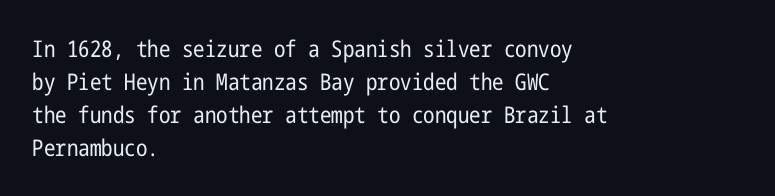
Q: Is the text bold? A: No.
Q: Is the text italic (slanted)? A: No, it is upright.
Q: Is the text underlined? A: No.
Q: How is the paragraph aligned? A: Left-aligned.
Q: Is the spacing between letters normal or unusually wide? A: Normal.
Q: Is the spacing between lines tight, normal or loose? A: Normal.
